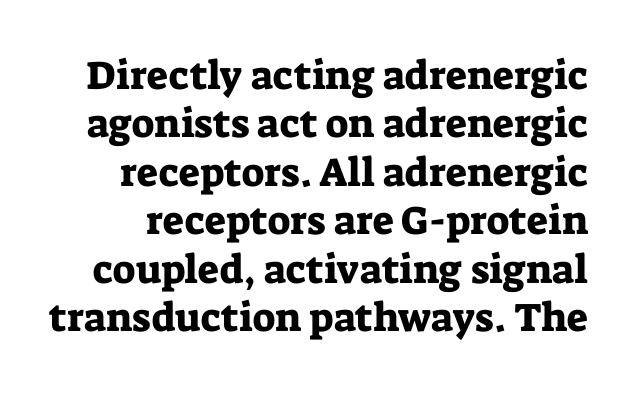
These lines keep a tight, regular rhythm from letter to letter. Any mark beneath the type? The region is blank. Spacing verdict: proportional, widths tailored to each character. The type sits square on the baseline with zero lean.
